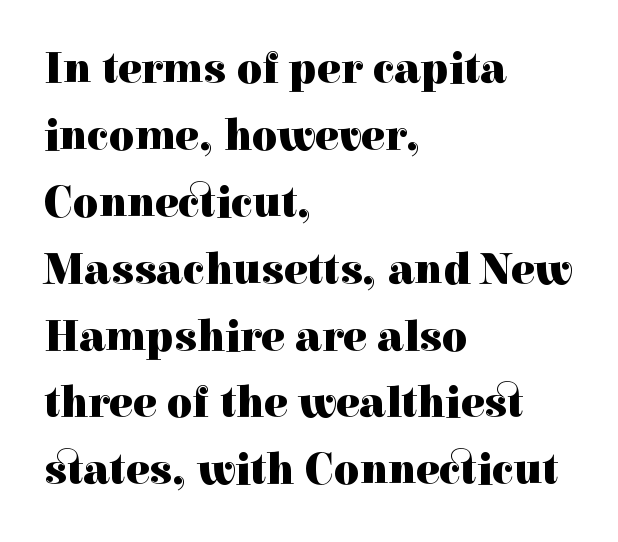
Q: Is the text bold? A: Yes.
Q: Is the text italic (slanted)? A: No, it is upright.
Q: Is the typeface a serif or a sans-serif typeface? A: Serif.
Q: Is the text underlined? A: No.
Q: How is the paragraph aligned? A: Left-aligned.
Q: Is the spacing between letters normal or unusually wide? A: Normal.
Q: Is the spacing between lines tight, normal or loose? A: Normal.
Q: Width (condensed, normal, or wide)? A: Normal.
Q: x-height? A: Medium.
Q: Monospaced? A: No.
